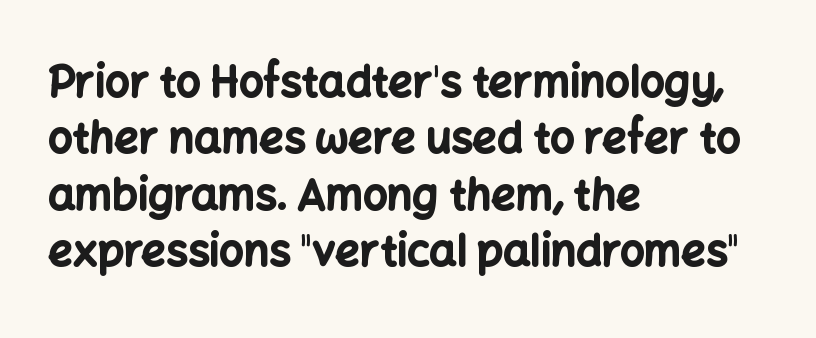
{"serif": "no", "italic": "no", "bold": "yes", "weight": "bold", "width": "normal", "stroke_contrast": "low", "x_height": "medium", "monospaced": "no", "underline": "no", "align": "left", "line_spacing": "normal", "line_spacing_ratio": 1.31, "letter_spacing": "normal", "letter_spacing_em": 0.0, "glyph_px": 43}
